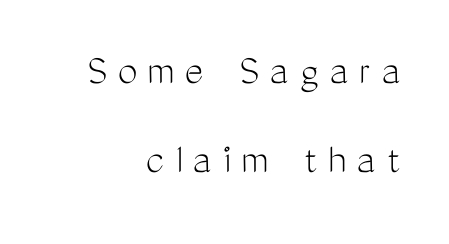
The image shows 44 px light, condensed sans-serif type, upright; set right-aligned, loose line spacing (2.03x), unusually wide letter spacing (+0.24 em), not underlined; medium stroke contrast and a medium x-height.
